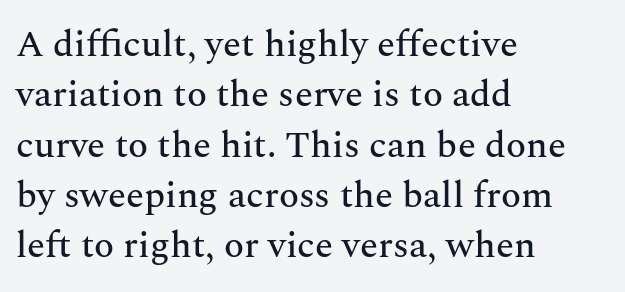
Looks like regular typesetting: each glyph gets only the width it needs. Tracking here is standard; glyphs follow each other at the usual distance. Alignment: flush left. A typesetter would call this leading conventional body-copy spacing. Examine the stroke ends and you'll spot serifs.
